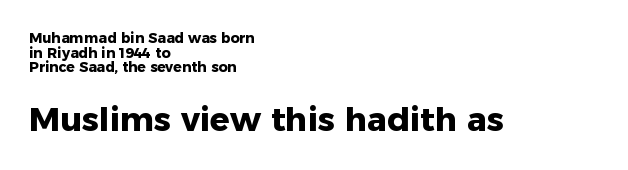
Q: Is the text bold? A: Yes.
Q: Is the text italic (slanted)? A: No, it is upright.
Q: Is the typeface a serif or a sans-serif typeface? A: Sans-serif.
Q: Is the text underlined? A: No.
Q: How is the paragraph aligned? A: Left-aligned.
Q: Is the spacing between letters normal or unusually wide? A: Normal.
Q: Is the spacing between lines tight, normal or loose? A: Tight.
Q: Which block of text is set in a larger size, the first (top) or the second (bottom)? A: The second (bottom) one.
Q: Width (condensed, normal, or wide)? A: Normal.
Q: Stroke contrast? A: Low.
Q: x-height? A: Medium.
Q: Monospaced? A: No.
